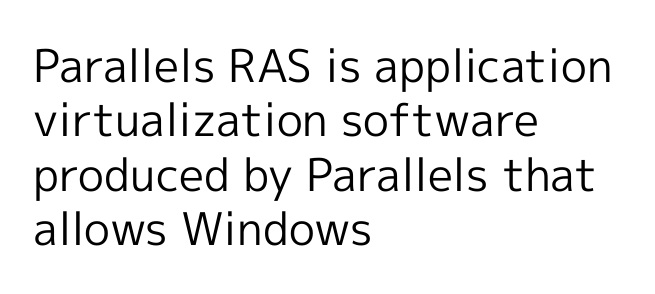
The image shows 45 px regular-weight sans-serif type, upright; set left-aligned, line spacing 1.21x, normal letter spacing, not underlined; a medium x-height.
